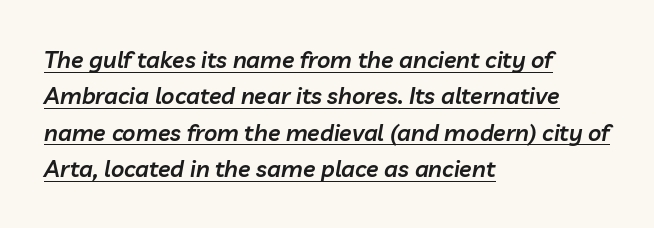
{"italic": "yes", "lean": "right", "slant_degrees": 10, "bold": "semi", "underline": "yes", "align": "left", "line_spacing": "normal", "line_spacing_ratio": 1.58, "letter_spacing": "normal", "letter_spacing_em": 0.0, "glyph_px": 23}
